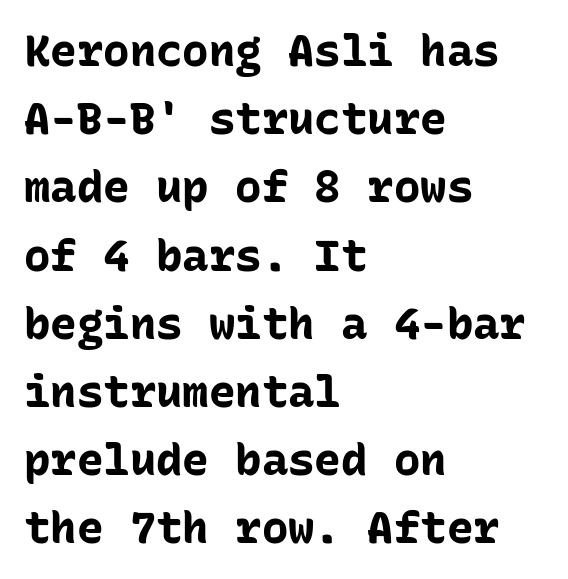
{"serif": "no", "italic": "no", "bold": "yes", "weight": "bold", "width": "normal", "stroke_contrast": "low", "x_height": "medium", "monospaced": "yes", "underline": "no", "align": "left", "line_spacing": "normal", "line_spacing_ratio": 1.55, "letter_spacing": "normal", "letter_spacing_em": 0.0, "glyph_px": 44}
